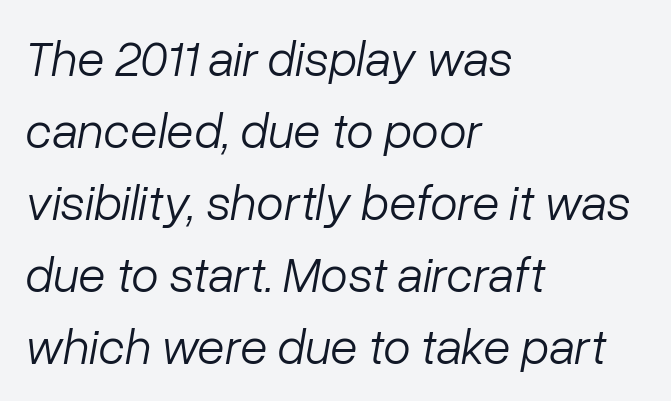
{"italic": "yes", "lean": "right", "slant_degrees": 10, "bold": "no", "weight": "light", "width": "normal", "stroke_contrast": "low", "x_height": "medium", "monospaced": "no", "underline": "no", "align": "left", "line_spacing": "normal", "line_spacing_ratio": 1.44, "letter_spacing": "normal", "letter_spacing_em": 0.0, "glyph_px": 50}
